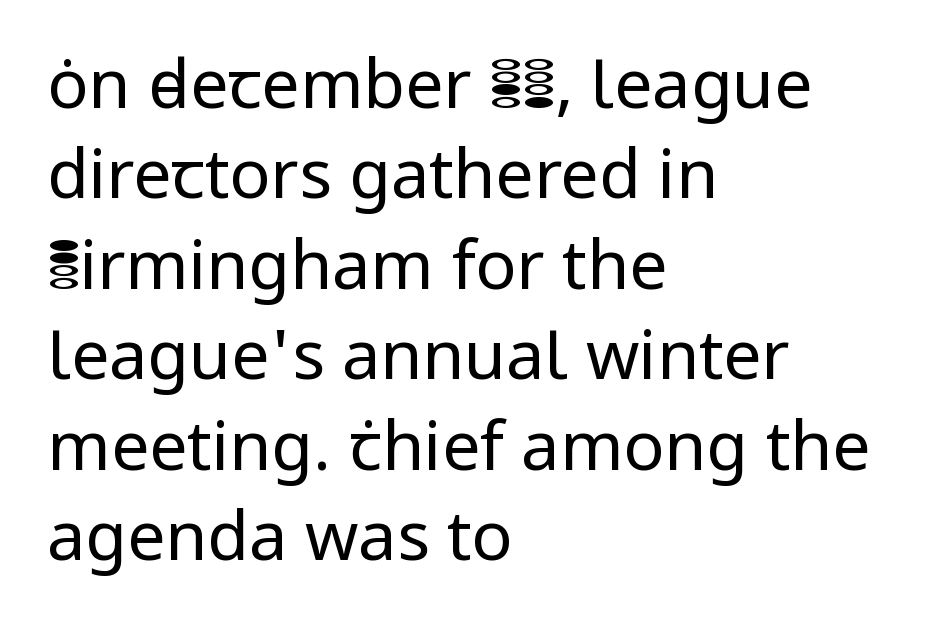
Q: Is the text bold? A: No.
Q: Is the text italic (slanted)? A: No, it is upright.
Q: Is the typeface a serif or a sans-serif typeface? A: Sans-serif.
Q: Is the text underlined? A: No.
Q: How is the paragraph aligned? A: Left-aligned.
Q: Is the spacing between letters normal or unusually wide? A: Normal.
Q: Is the spacing between lines tight, normal or loose? A: Normal.
Q: Width (condensed, normal, or wide)? A: Normal.
Q: Stroke contrast? A: Low.
Q: x-height? A: Medium.
Q: Monospaced? A: No.
